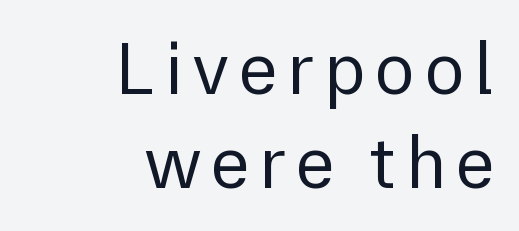
{"serif": "no", "italic": "no", "bold": "no", "weight": "regular", "width": "normal", "x_height": "medium", "monospaced": "no", "underline": "no", "align": "right", "line_spacing": "normal", "line_spacing_ratio": 1.27, "glyph_px": 74}
